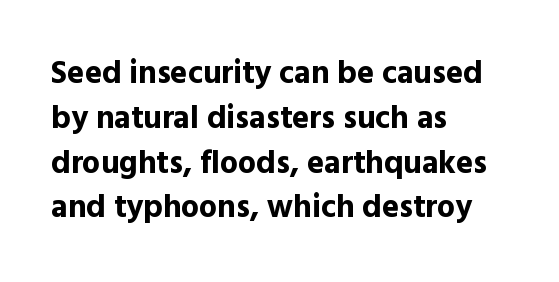
The image shows 32 px bold sans-serif type, upright; set left-aligned, normal line spacing (1.4x), normal letter spacing, not underlined; a medium x-height.
